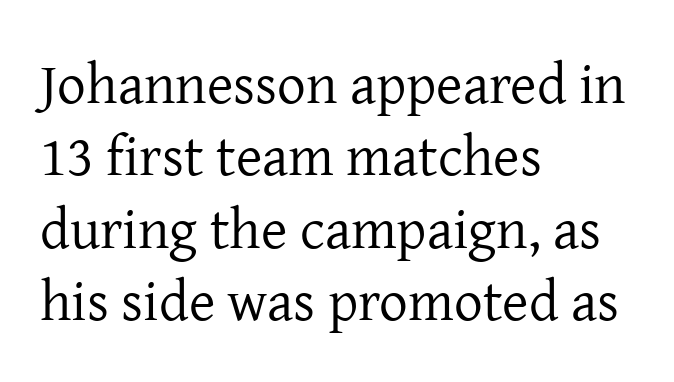
The image shows 57 px regular-weight serif type, upright; set left-aligned, normal line spacing (1.27x), normal letter spacing, not underlined; low stroke contrast and a medium x-height.
